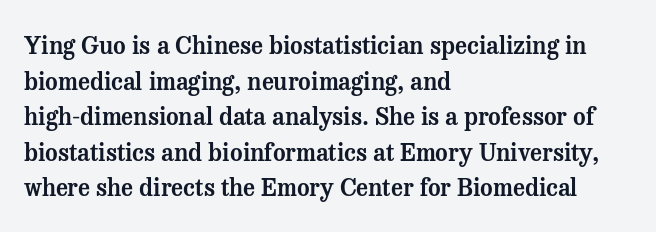
The lettering holds an erect, upright posture throughout. Inter-character spacing is left at the font's built-in metrics. The glyphs are unaccompanied by any horizontal stroke below them. Horizontal alignment here is leftward, the default for most running prose. Is there much room between lines? A standard amount, neither cramped nor airy.
